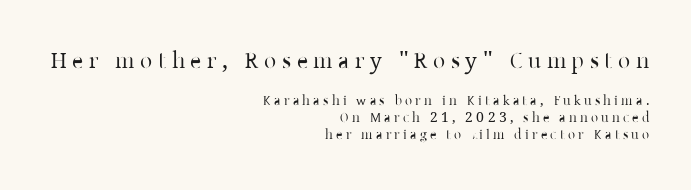
This is the regular roman posture of the typeface. This layout puts the oversized block above and the modest block below. This is not heavy type; no bold has been used. There is plenty of visible air inserted between adjacent glyphs. The area under the type is left untouched. Is the block centered? No — it sits flush against the right margin.
